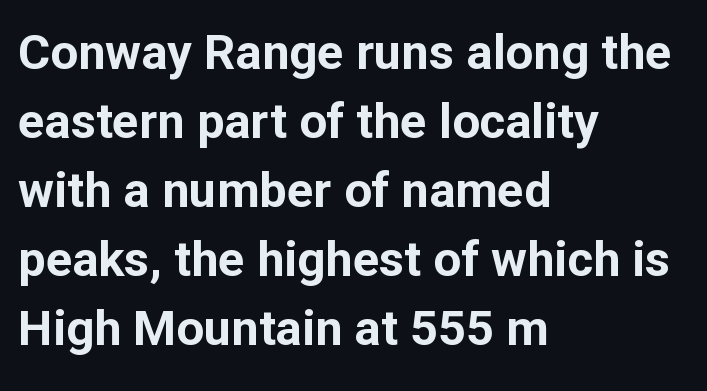
The image shows 49 px bold sans-serif type, upright; set left-aligned, normal line spacing (1.41x), normal letter spacing, not underlined; low stroke contrast and a medium x-height.
